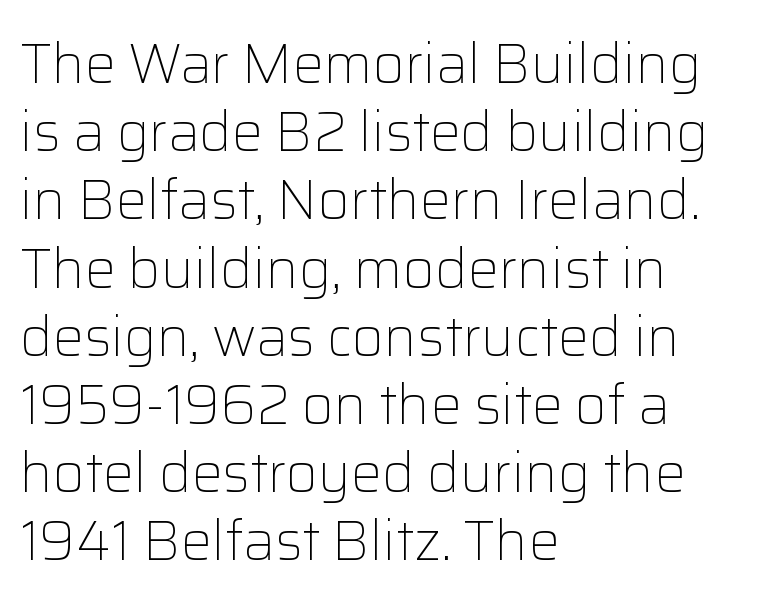
Words float on clear page, feet unadorned. Caption: standard tracking, unaltered. A light-to-regular cut is what we see here. Is the block centered? No — it sits flush against the left margin. Note the varied advance widths — an 'i' is clearly narrower than an 'm'.
